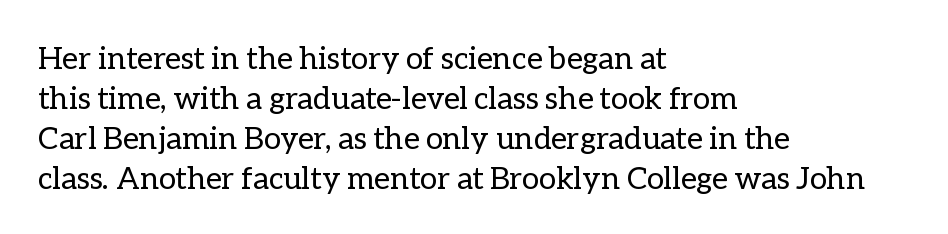
The rendering uses a moderate line-height, typical for paragraphs. The space beneath each line is pristine and unruled. Here the glyphs are tracked normally, forming tight word shapes. You could not count columns in this text — the font is proportionally spaced. A classic flush-left, rag-right setting is used for this passage.
